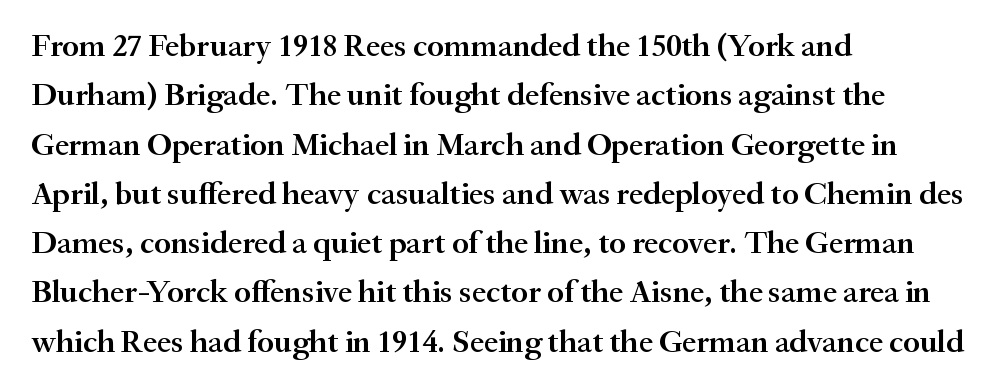
You could not count columns in this text — the font is proportionally spaced. The strip under each line holds only bare page. Summary of vertical rhythm: regular, with standard interline spacing. The letters are semibold — heavier than regular but short of a full bold. Observe the serifs anchoring each vertical stroke in this sample. How are the letters spaced? Ordinarily, with no added tracking.
